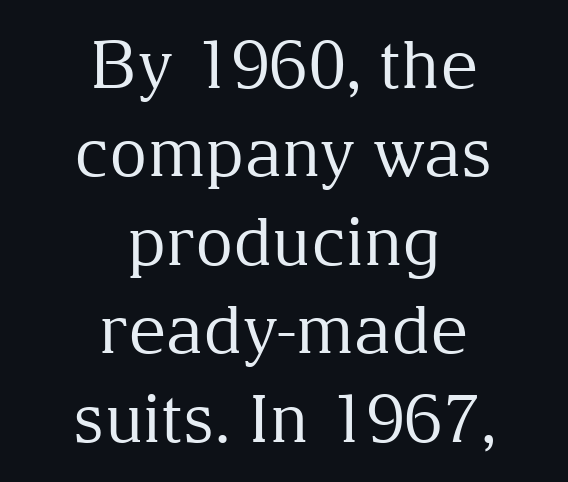
Q: Is the text bold? A: No.
Q: Is the text italic (slanted)? A: No, it is upright.
Q: Is the typeface a serif or a sans-serif typeface? A: Serif.
Q: Is the text underlined? A: No.
Q: How is the paragraph aligned? A: Centered.
Q: Is the spacing between letters normal or unusually wide? A: Normal.
Q: Is the spacing between lines tight, normal or loose? A: Normal.
Q: Width (condensed, normal, or wide)? A: Normal.
Q: Stroke contrast? A: Medium.
Q: x-height? A: Medium.
Q: Monospaced? A: No.
